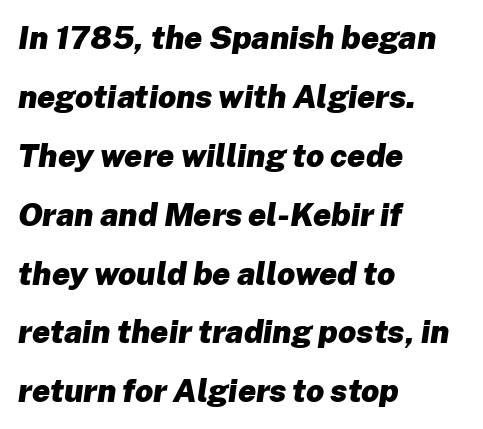
{"italic": "yes", "lean": "right", "slant_degrees": 8, "bold": "yes", "weight": "heavy", "width": "normal", "stroke_contrast": "low", "x_height": "medium", "monospaced": "no", "underline": "no", "align": "left", "line_spacing_ratio": 1.84, "letter_spacing": "normal", "letter_spacing_em": 0.0, "glyph_px": 32}
